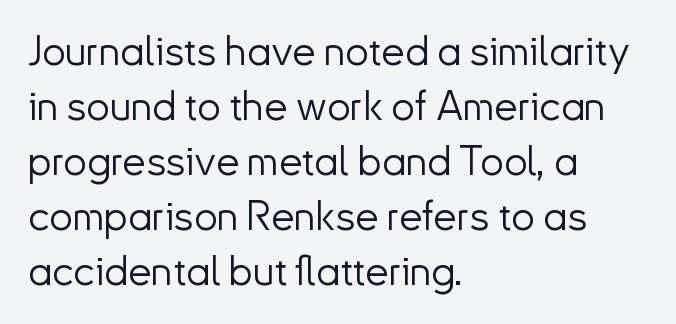
{"serif": "no", "italic": "no", "bold": "no", "weight": "light", "width": "normal", "stroke_contrast": "low", "x_height": "small", "monospaced": "no", "underline": "no", "align": "left", "line_spacing": "normal", "line_spacing_ratio": 1.31, "letter_spacing": "normal", "letter_spacing_em": 0.0, "glyph_px": 42}
